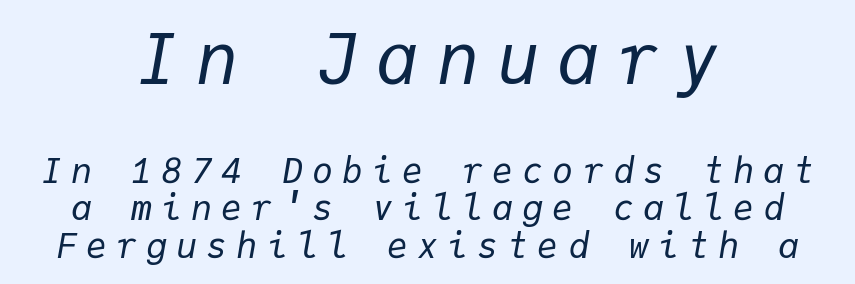
Q: Is the text bold? A: No.
Q: Is the text italic (slanted)? A: Yes, it leans right by about 9 degrees.
Q: Is the text underlined? A: No.
Q: How is the paragraph aligned? A: Centered.
Q: Is the spacing between letters normal or unusually wide? A: Unusually wide.
Q: Is the spacing between lines tight, normal or loose? A: Tight.
Q: Which block of text is set in a larger size, the first (top) or the second (bottom)? A: The first (top) one.
Q: Width (condensed, normal, or wide)? A: Normal.
Q: Stroke contrast? A: Low.
Q: x-height? A: Medium.
Q: Monospaced? A: Yes.
